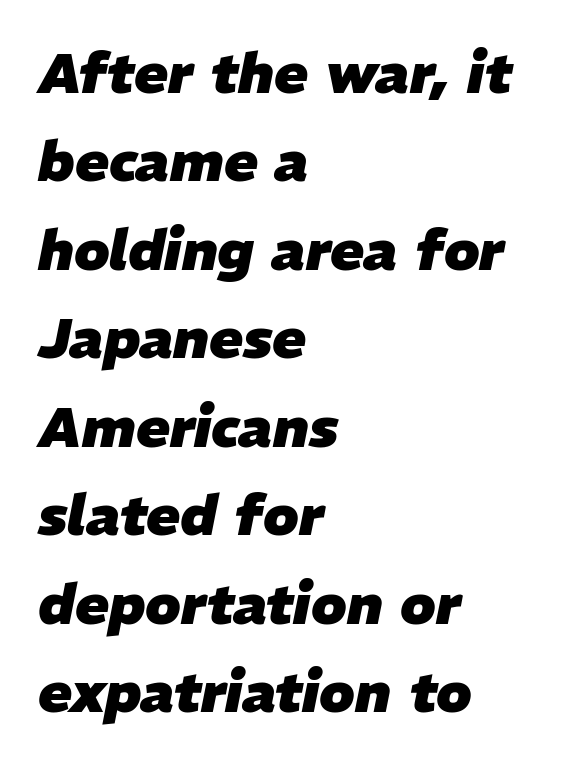
Q: Is the text bold? A: Yes.
Q: Is the text italic (slanted)? A: Yes, it leans right by about 11 degrees.
Q: Is the text underlined? A: No.
Q: How is the paragraph aligned? A: Left-aligned.
Q: Is the spacing between letters normal or unusually wide? A: Normal.
Q: Is the spacing between lines tight, normal or loose? A: Normal.
Q: Width (condensed, normal, or wide)? A: Normal.
Q: Stroke contrast? A: Low.
Q: x-height? A: Medium.
Q: Monospaced? A: No.
